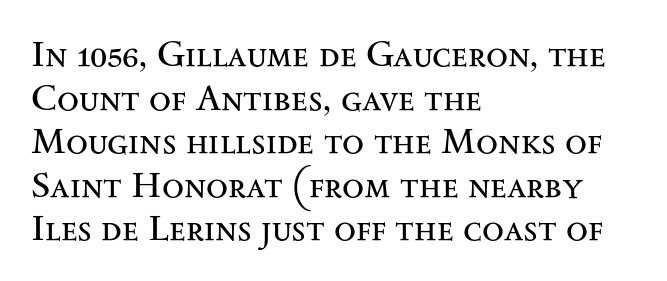
Notice how the stems are strictly vertical — no italics here. Spacing between characters is what you'd get straight out of the box. Spacing verdict: proportional, widths tailored to each character. Descenders hang freely into open space. Serifs: yes, visible at the terminals of the letterforms.
